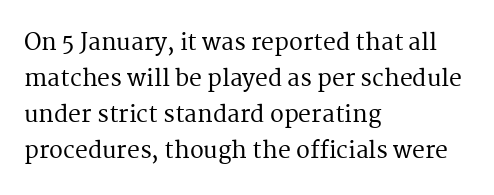
{"italic": "no", "underline": "no", "align": "left", "line_spacing": "normal", "line_spacing_ratio": 1.56, "letter_spacing": "normal", "letter_spacing_em": 0.0, "glyph_px": 23}
